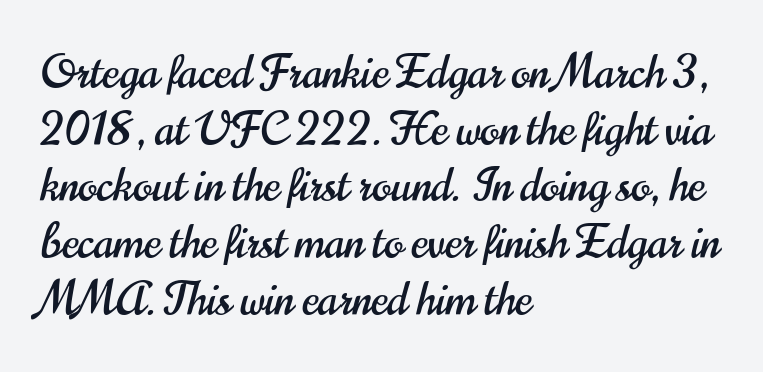
{"serif": "no", "width": "condensed", "stroke_contrast": "high", "x_height": "small", "monospaced": "no", "underline": "no", "align": "left", "line_spacing": "normal", "line_spacing_ratio": 1.26, "letter_spacing": "normal", "letter_spacing_em": 0.0, "glyph_px": 45}
